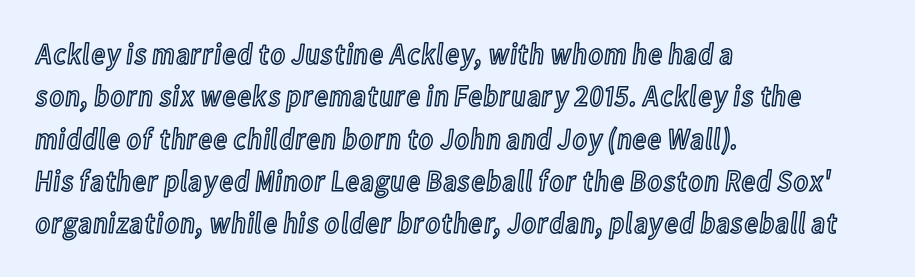
{"width": "condensed", "x_height": "medium", "monospaced": "no", "underline": "no", "align": "left", "line_spacing": "normal", "line_spacing_ratio": 1.41, "letter_spacing": "normal", "letter_spacing_em": 0.0, "glyph_px": 30}
